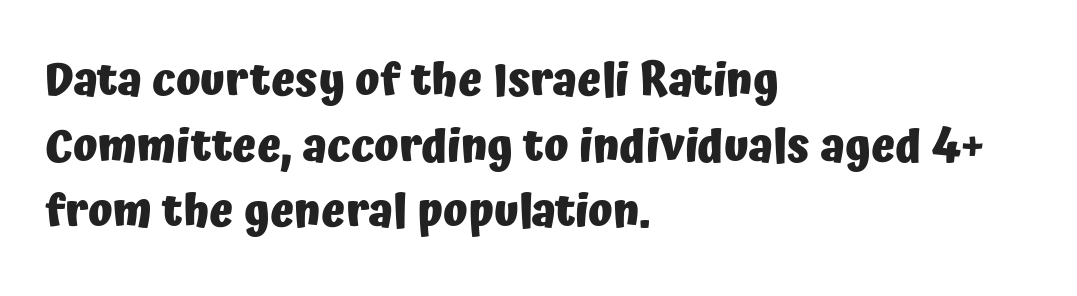
Does the leading feel generous? No, just average. The passage shown is typed in a proportional face where columns would drift. Stroke terminals: plain, sans-serif. These lines stack with their left ends in a neat column. This rendering leaves character spacing at its baseline value. Check the space under the baseline: it is left empty.
